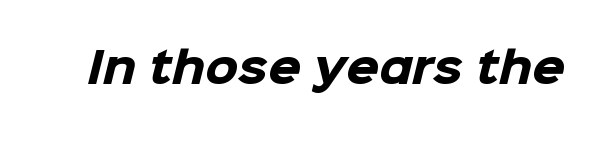
The image shows 42 px heavy sans-serif type; set normal letter spacing, not underlined; low stroke contrast and a medium x-height.
